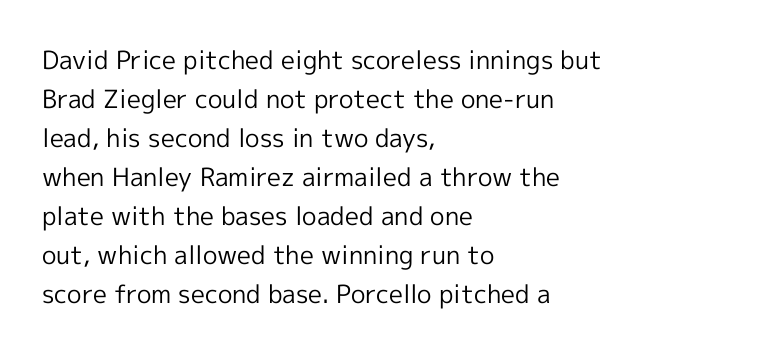
The space between consecutive lines is moderate. In terms of letterspacing, this is plain default setting. This rendering features lettering with no underline. Is the stroke heavy? The answer is a plain regular-or-lighter.
